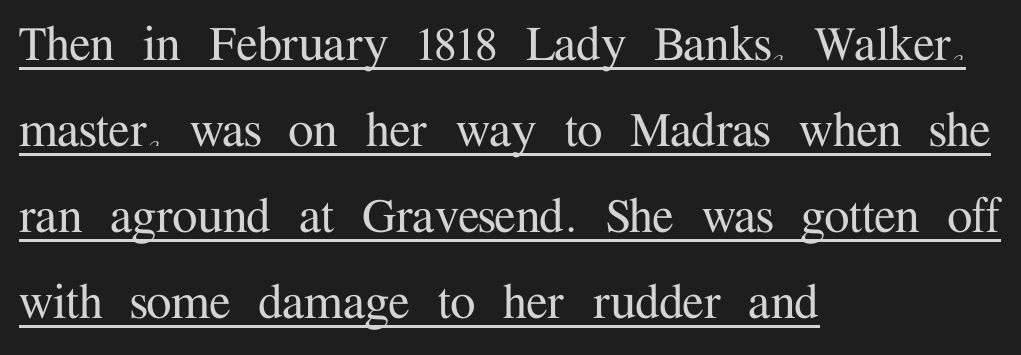
{"serif": "yes", "italic": "no", "width": "normal", "stroke_contrast": "medium", "x_height": "medium", "monospaced": "no", "underline": "yes", "align": "left", "line_spacing": "normal", "line_spacing_ratio": 1.51, "letter_spacing": "normal", "letter_spacing_em": 0.0, "glyph_px": 57}
